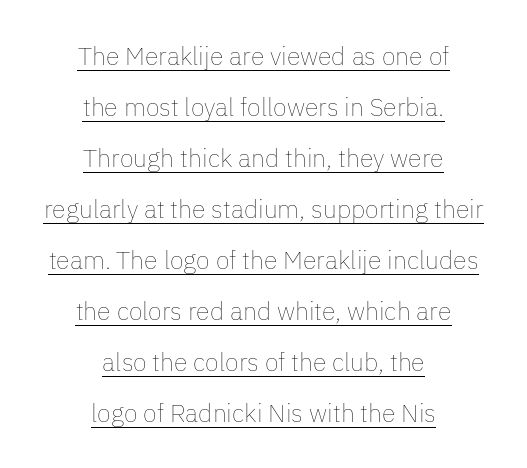
Italic: no, the glyphs are upright roman. Characters follow at the spacing the type designer built in. Decoration check: the copy is underlined. The line-height multiplier appears high, well above default. A centered setting, common on invitations and titles, is used for this passage. Stems and bowls with no extra thickness — not bold.
